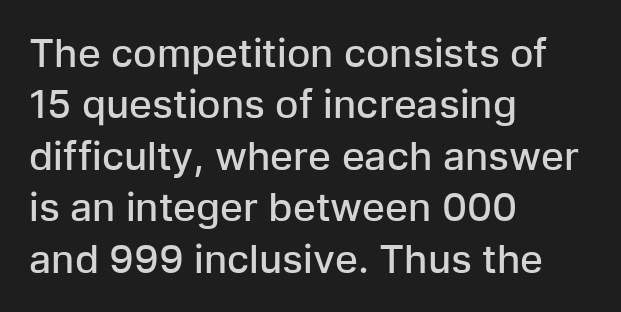
{"serif": "no", "italic": "no", "bold": "semi", "weight": "semibold", "width": "normal", "stroke_contrast": "low", "x_height": "medium", "monospaced": "no", "underline": "no", "align": "left", "line_spacing": "normal", "line_spacing_ratio": 1.32, "letter_spacing": "normal", "letter_spacing_em": 0.0, "glyph_px": 39}
